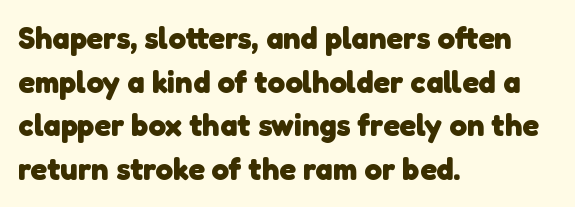
Students, this is bold: see how much ink each stroke carries. Quick note: underline off. The font family rendered here belongs to the sans-serif group. The type is set solid horizontally, with unmodified tracking. In terms of leading, this rendering sits right in the middle.
